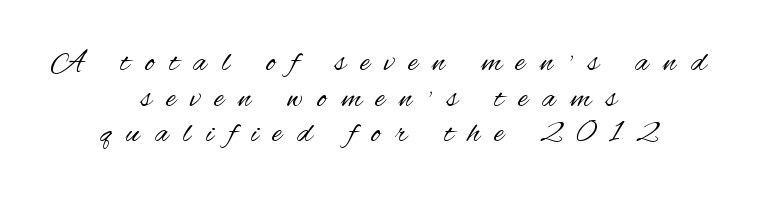
The designer dialed line spacing down below the default. These lines are rendered in a variable-pitch font. This rendering employs a face without finishing strokes, i.e., a sans-serif. Weight: in the light-to-regular range. Look at the tracking — it's clearly loosened, letters drifting apart.
